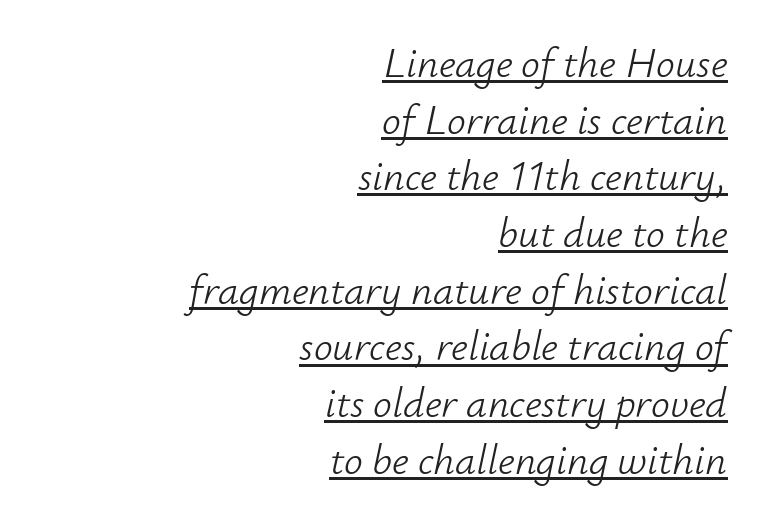
{"italic": "yes", "lean": "right", "slant_degrees": 12, "bold": "no", "weight": "light", "width": "normal", "stroke_contrast": "low", "x_height": "small", "monospaced": "no", "underline": "yes", "align": "right", "line_spacing": "normal", "line_spacing_ratio": 1.35, "letter_spacing": "normal", "letter_spacing_em": 0.0, "glyph_px": 42}
